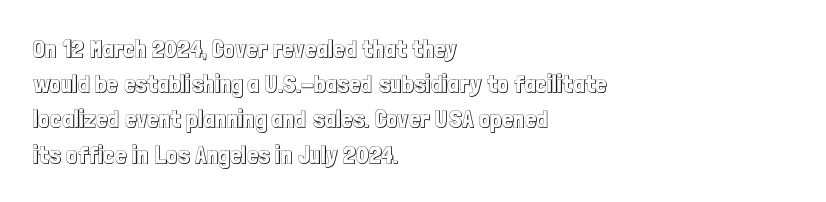
Q: Is the text italic (slanted)? A: No, it is upright.
Q: Is the text underlined? A: No.
Q: How is the paragraph aligned? A: Left-aligned.
Q: Is the spacing between letters normal or unusually wide? A: Normal.
Q: Is the spacing between lines tight, normal or loose? A: Normal.
